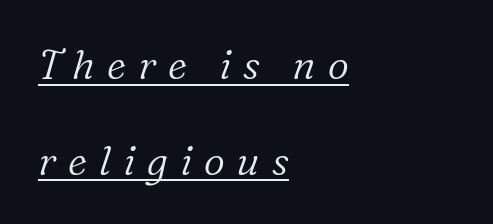
Q: Is the text bold? A: No.
Q: Is the text italic (slanted)? A: Yes, it leans right by about 16 degrees.
Q: Is the typeface a serif or a sans-serif typeface? A: Serif.
Q: Is the text underlined? A: Yes.
Q: How is the paragraph aligned? A: Left-aligned.
Q: Is the spacing between letters normal or unusually wide? A: Unusually wide.
Q: Is the spacing between lines tight, normal or loose? A: Loose.
Q: Width (condensed, normal, or wide)? A: Normal.
Q: Stroke contrast? A: Low.
Q: x-height? A: Medium.
Q: Monospaced? A: No.
